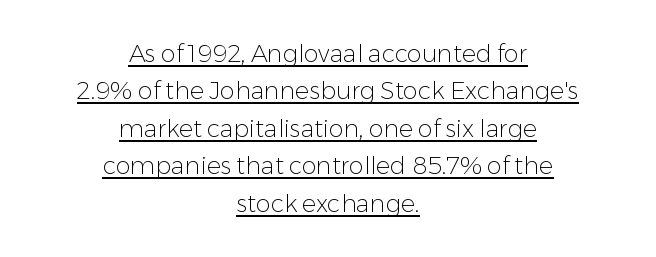
The image shows 24 px text type, upright; set centered, normal line spacing (1.56x), normal letter spacing, underlined.
